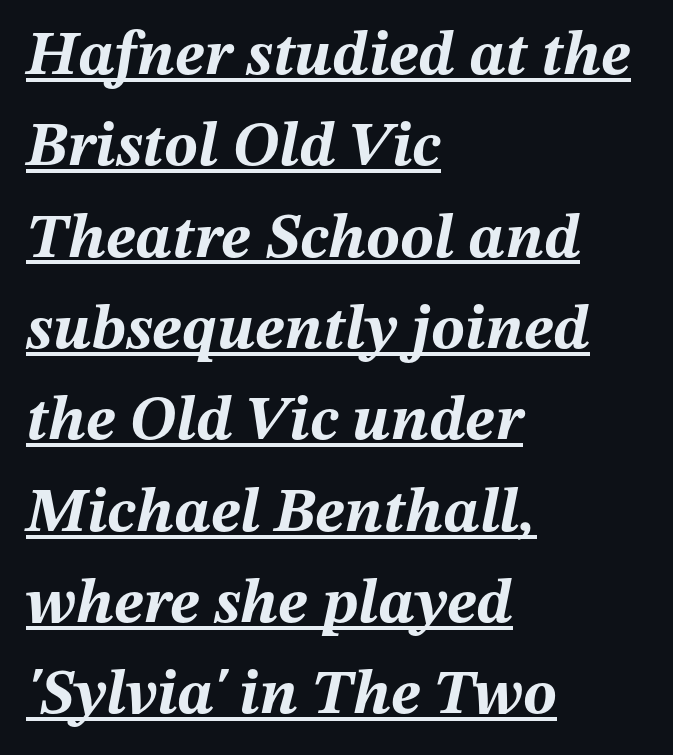
{"italic": "yes", "lean": "right", "slant_degrees": 12, "bold": "yes", "weight": "bold", "width": "normal", "stroke_contrast": "medium", "x_height": "medium", "monospaced": "no", "underline": "yes", "align": "left", "line_spacing": "normal", "line_spacing_ratio": 1.45, "letter_spacing": "normal", "letter_spacing_em": 0.0, "glyph_px": 63}
